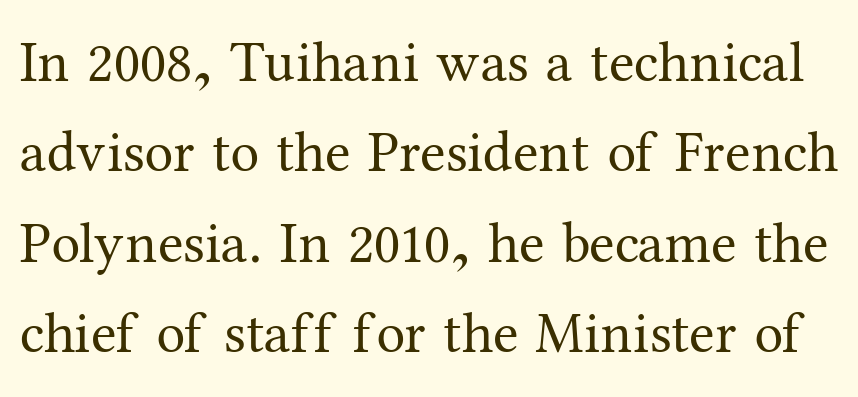
The passage shown is not underscored anywhere. The passage shown is typeset with a serif family. The rendering uses a moderate line-height, typical for paragraphs. These lines are rendered in a variable-pitch font.
